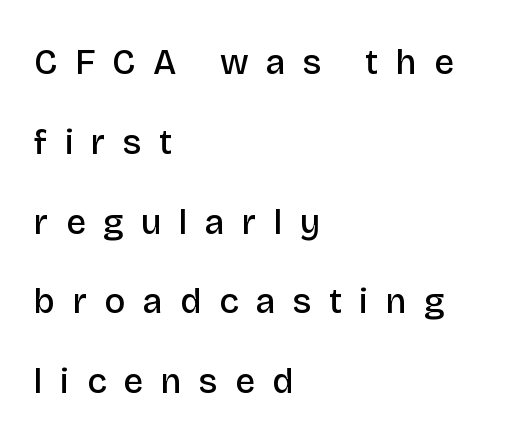
The image shows 35 px semibold sans-serif type, upright; set left-aligned, loose line spacing (2.28x), unusually wide letter spacing (+0.5 em), not underlined; low stroke contrast and a large x-height.
